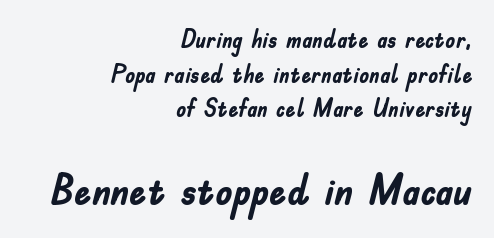
Q: Is the text bold? A: Yes.
Q: Is the text italic (slanted)? A: Yes.
Q: Is the typeface a serif or a sans-serif typeface? A: Sans-serif.
Q: Is the text underlined? A: No.
Q: How is the paragraph aligned? A: Right-aligned.
Q: Is the spacing between letters normal or unusually wide? A: Normal.
Q: Is the spacing between lines tight, normal or loose? A: Normal.
Q: Which block of text is set in a larger size, the first (top) or the second (bottom)? A: The second (bottom) one.
Q: Width (condensed, normal, or wide)? A: Condensed.
Q: Stroke contrast? A: Low.
Q: x-height? A: Small.
Q: Monospaced? A: No.
